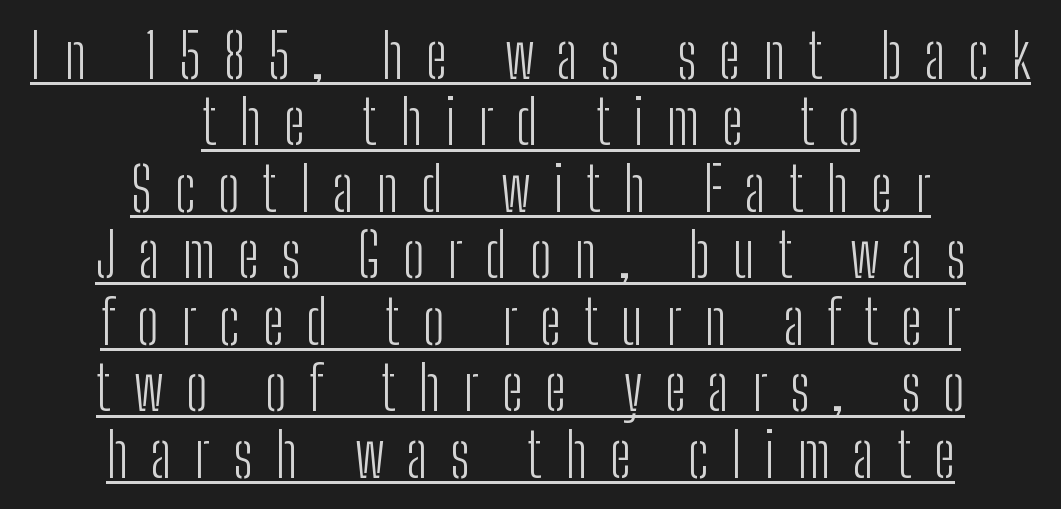
Is there much room between lines? No — they nearly touch. The face used here appears with an underline applied. No extra ink here — the face is not bold. These lines have a slow, spaced-out rhythm from letter to letter. This rendering uses center alignment, leaving both contours irregular but symmetric.
